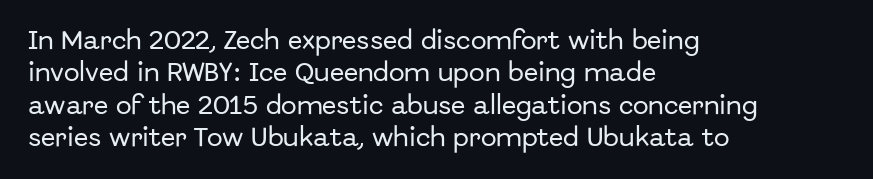
Glyph-to-glyph distance matches everyday printed text. Upright lettering throughout. Notice how descenders clear the ascenders below comfortably — that's standard leading. The strip under each line holds only bare page. Layout note: lines flush left.
